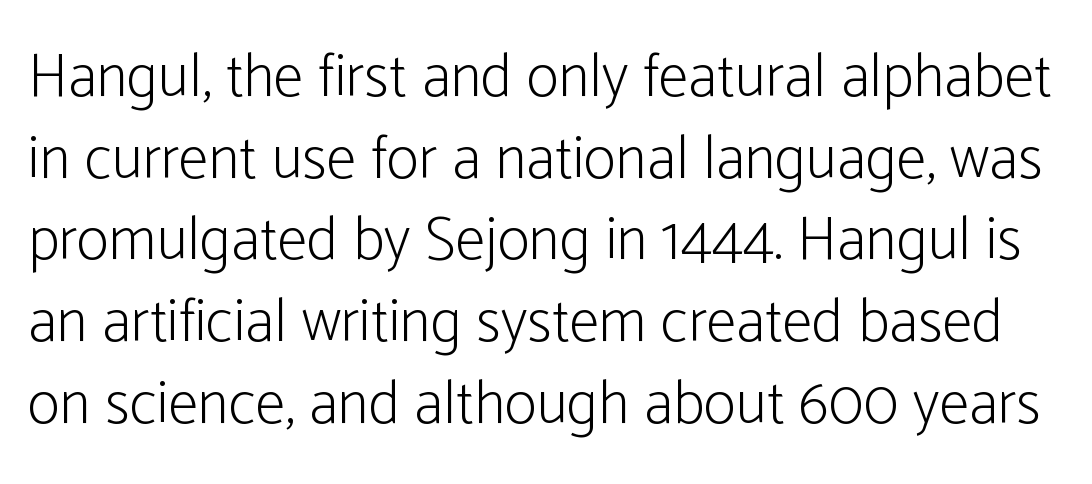
The image shows 61 px light, condensed sans-serif type, upright; set normal line spacing (1.34x), normal letter spacing, not underlined; low stroke contrast and a medium x-height.
